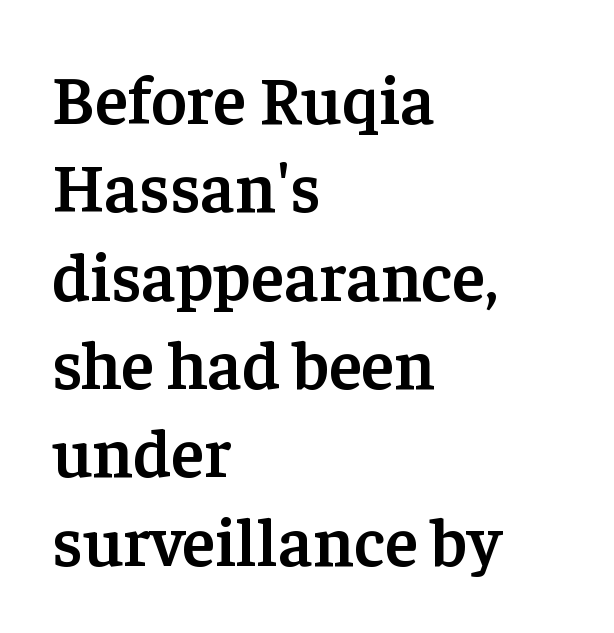
{"serif": "yes", "italic": "no", "bold": "semi", "weight": "semibold", "width": "normal", "stroke_contrast": "low", "x_height": "medium", "monospaced": "no", "underline": "no", "align": "left", "line_spacing": "normal", "line_spacing_ratio": 1.28, "letter_spacing": "normal", "letter_spacing_em": 0.0, "glyph_px": 69}
